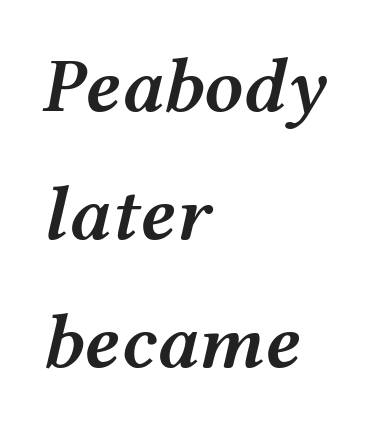
{"italic": "yes", "lean": "right", "slant_degrees": 12, "bold": "semi", "weight": "semibold", "width": "wide", "stroke_contrast": "medium", "x_height": "medium", "monospaced": "no", "underline": "no", "align": "left", "line_spacing": "normal", "line_spacing_ratio": 1.64, "letter_spacing": "normal", "letter_spacing_em": 0.0, "glyph_px": 78}
